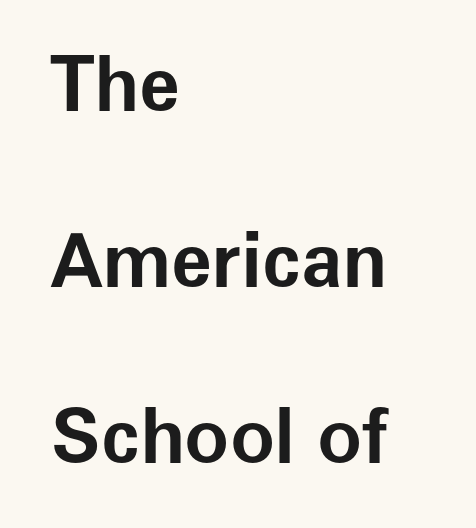
Q: Is the text bold? A: Yes.
Q: Is the text italic (slanted)? A: No, it is upright.
Q: Is the typeface a serif or a sans-serif typeface? A: Sans-serif.
Q: Is the text underlined? A: No.
Q: How is the paragraph aligned? A: Left-aligned.
Q: Is the spacing between letters normal or unusually wide? A: Normal.
Q: Is the spacing between lines tight, normal or loose? A: Loose.
Q: Width (condensed, normal, or wide)? A: Normal.
Q: Stroke contrast? A: Low.
Q: x-height? A: Medium.
Q: Monospaced? A: No.
